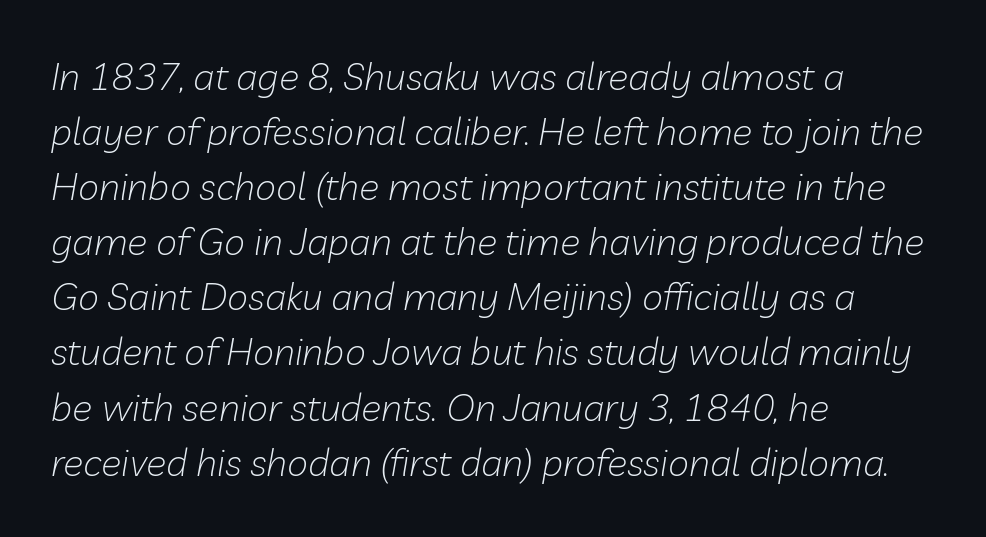
The image shows 38 px light type, italic (leaning right); set left-aligned, normal line spacing (1.45x), normal letter spacing, not underlined; low stroke contrast and a medium x-height.
